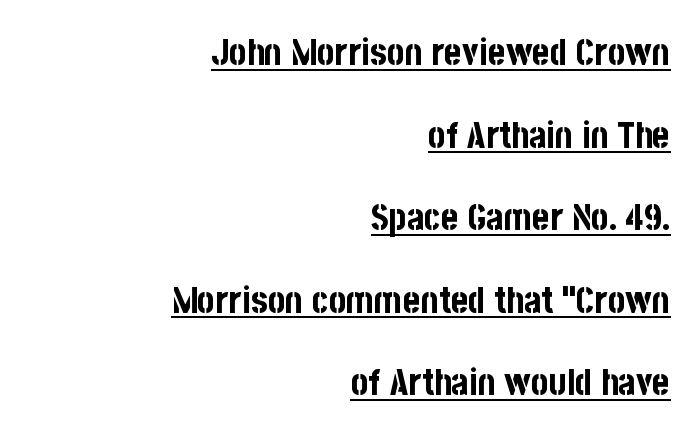
Emphasis by weight is at full strength: bold. Does the type have serifs? No, each stem ends abruptly. Check the space under the baseline: a stroke is drawn there. Characters remain perfectly vertical along every line. Airy leading.
